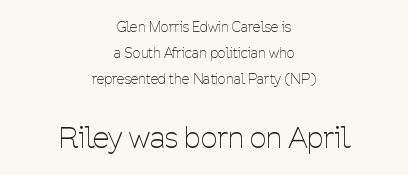
Q: Is the text bold? A: No.
Q: Is the text italic (slanted)? A: No, it is upright.
Q: Is the typeface a serif or a sans-serif typeface? A: Sans-serif.
Q: Is the text underlined? A: No.
Q: How is the paragraph aligned? A: Centered.
Q: Is the spacing between letters normal or unusually wide? A: Normal.
Q: Which block of text is set in a larger size, the first (top) or the second (bottom)? A: The second (bottom) one.
Q: Width (condensed, normal, or wide)? A: Condensed.
Q: Stroke contrast? A: Low.
Q: x-height? A: Medium.
Q: Monospaced? A: No.
